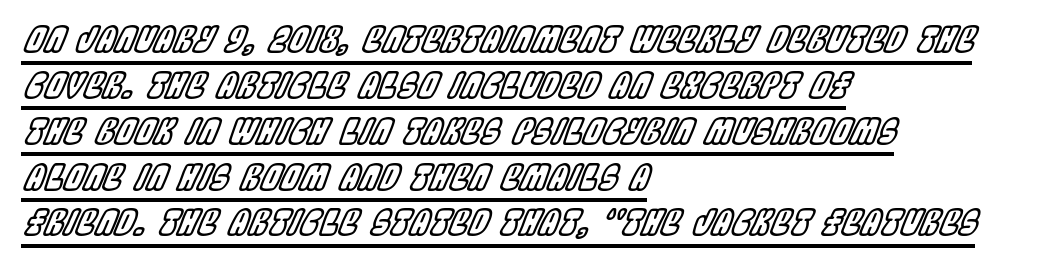
The paragraph has a hard left edge and a soft right edge. The typography opts for an oblique posture over an upright one. Descenders here cross a horizontal rule under the line. The letters sit at their default tracking, neither squeezed nor spread. Varying glyph widths throughout — classic text-font behaviour. Compared with typical paragraphs, the rows here are spaced about the same.
